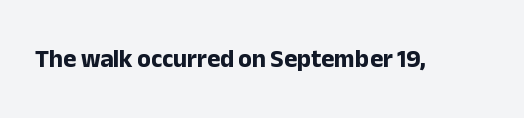
Underlining? Definitely not there. Strong, thick strokes mark this as bold type. This sample uses an upright cut, with every glyph sitting square on the baseline. A typesetter would call this zero additional tracking.
